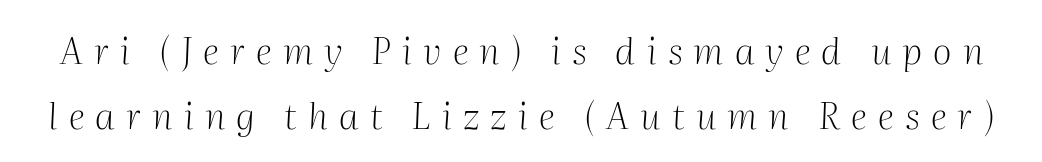
Q: Is the text bold? A: No.
Q: Is the text italic (slanted)? A: Yes, it leans right by about 2 degrees.
Q: Is the typeface a serif or a sans-serif typeface? A: Serif.
Q: Is the text underlined? A: No.
Q: Is the spacing between letters normal or unusually wide? A: Unusually wide.
Q: Width (condensed, normal, or wide)? A: Normal.
Q: Stroke contrast? A: Medium.
Q: x-height? A: Medium.
Q: Monospaced? A: No.
